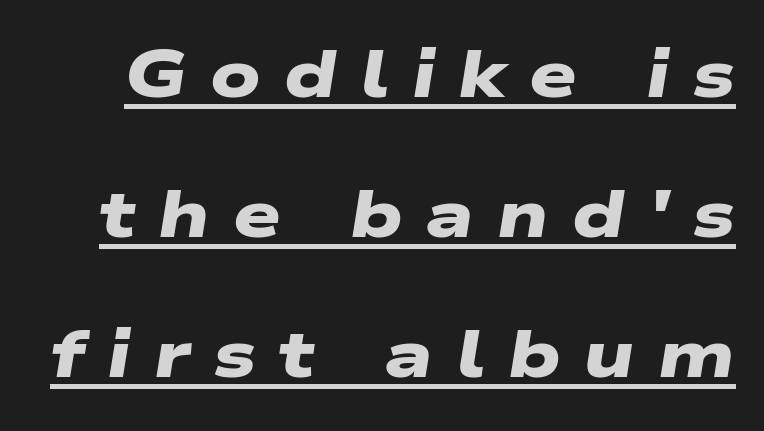
The image shows 67 px heavy, wide sans-serif type; set loose line spacing (2.09x), unusually wide letter spacing (+0.34 em), underlined; low stroke contrast and a medium x-height.
